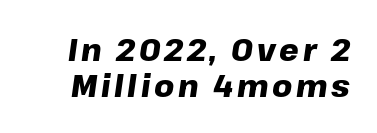
The image shows 31 px heavy type, italic (leaning right); set tight line spacing (1.15x), not underlined; low stroke contrast and a medium x-height.
